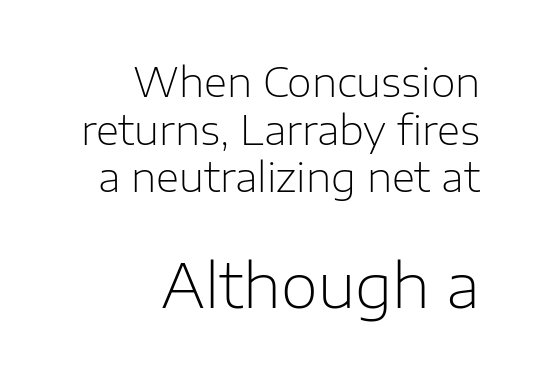
The rendering uses natural spacing where letterforms have individual widths. Check the space under the baseline: it is left empty. In this sample the second text group is rendered at the bigger scale. The type sits square on the baseline with zero lean.
